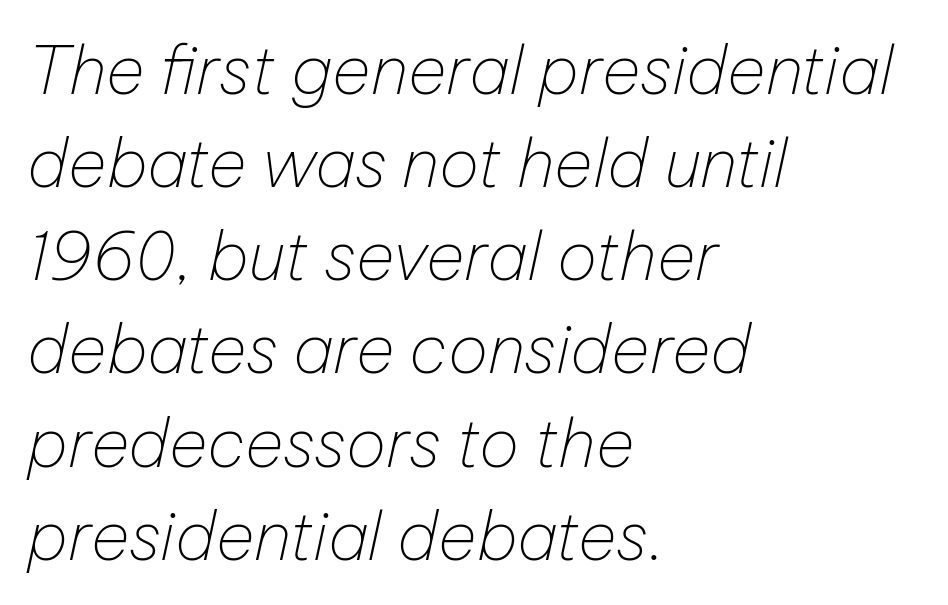
The image shows 67 px thin type, italic (leaning right); set left-aligned, normal line spacing (1.39x), normal letter spacing, not underlined; low stroke contrast and a medium x-height.
